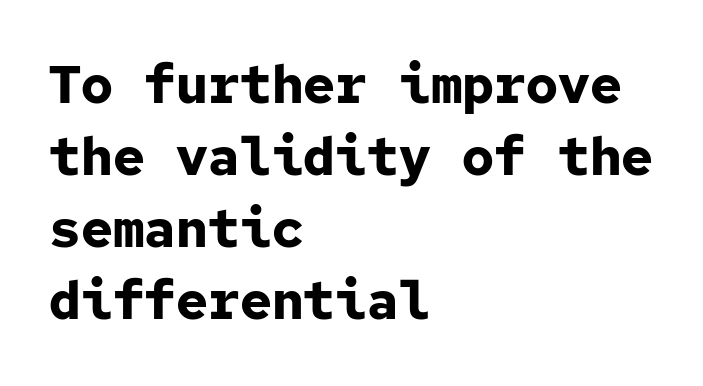
The image shows 53 px bold sans-serif type, upright, monospaced; set left-aligned, normal line spacing (1.36x), normal letter spacing, not underlined; low stroke contrast and a medium x-height.
